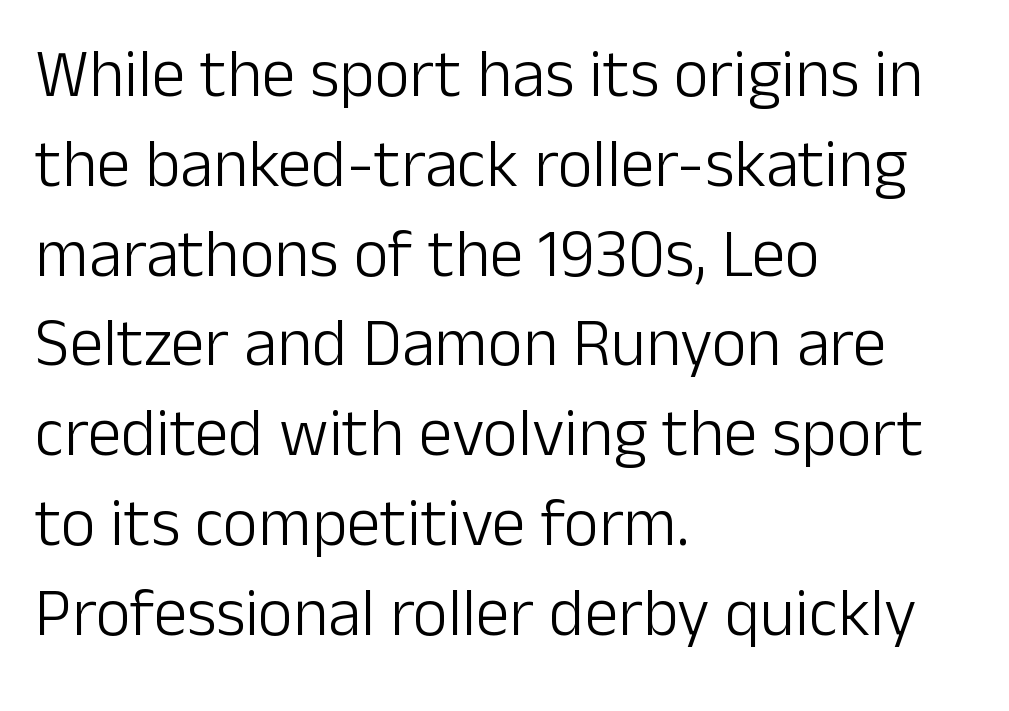
The cut favours lightness, reaching ordinary text weight at its darkest. When letters stand straight like this, we call the style roman or upright. Here the glyphs are tracked normally, forming tight word shapes. Note: no serifs on the glyphs. Compared with typical paragraphs, the rows here are spaced about the same.
